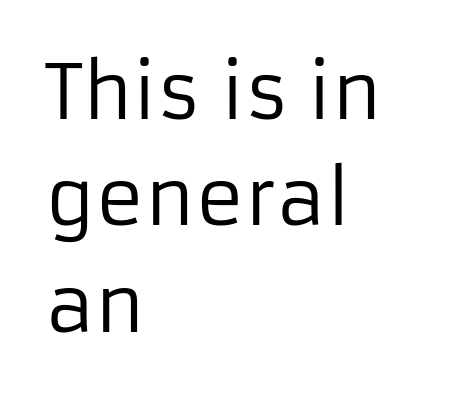
The image shows 75 px regular-weight sans-serif type, upright; set left-aligned, normal line spacing (1.42x), normal letter spacing, not underlined; low stroke contrast and a medium x-height.
